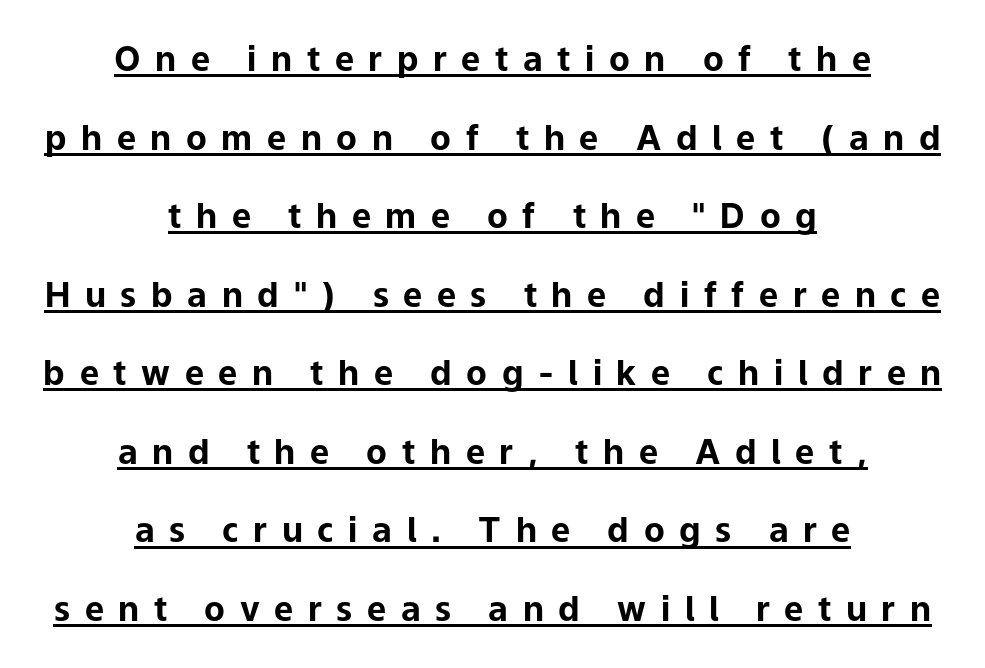
Q: Is the text bold? A: Yes.
Q: Is the text italic (slanted)? A: No, it is upright.
Q: Is the typeface a serif or a sans-serif typeface? A: Sans-serif.
Q: Is the text underlined? A: Yes.
Q: How is the paragraph aligned? A: Centered.
Q: Is the spacing between letters normal or unusually wide? A: Unusually wide.
Q: Is the spacing between lines tight, normal or loose? A: Loose.
Q: Width (condensed, normal, or wide)? A: Normal.
Q: Stroke contrast? A: Low.
Q: x-height? A: Medium.
Q: Monospaced? A: No.
